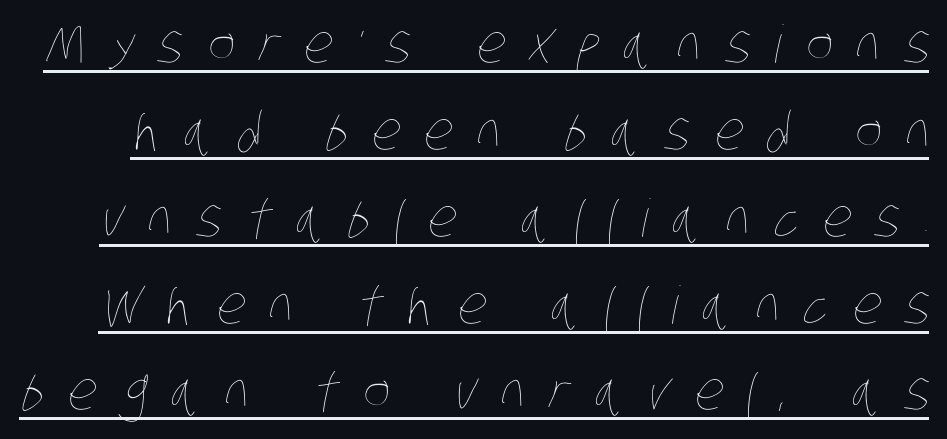
Do the characters align in a grid? No, the font is proportional. Caption: expanded tracking, letters set apart. Compared with undecorated copy, this sample adds a rule below the words. Regarding leading, the lines here are spaced in the standard way. The weight would be labelled regular, book, light, or lighter still.
